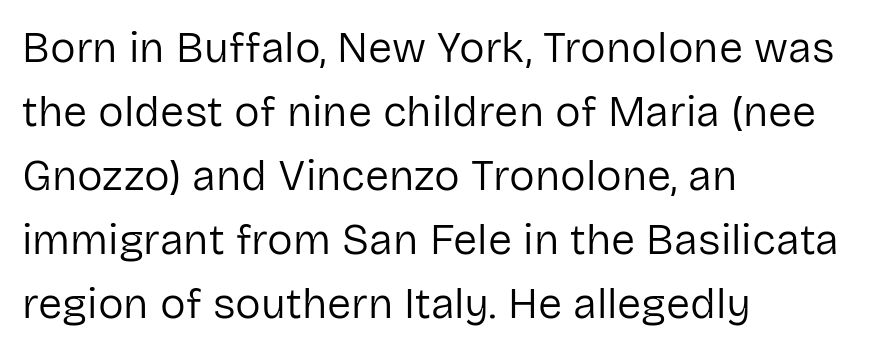
{"serif": "no", "italic": "no", "bold": "no", "weight": "regular", "width": "normal", "stroke_contrast": "low", "x_height": "medium", "monospaced": "no", "underline": "no", "align": "left", "line_spacing": "normal", "line_spacing_ratio": 1.49, "letter_spacing": "normal", "letter_spacing_em": 0.0, "glyph_px": 43}
